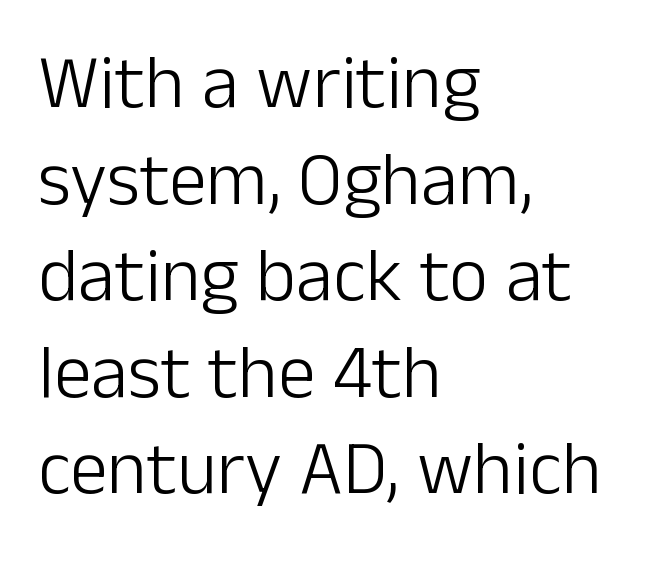
{"serif": "no", "italic": "no", "bold": "no", "weight": "light", "width": "normal", "stroke_contrast": "low", "x_height": "medium", "monospaced": "no", "underline": "no", "align": "left", "line_spacing": "normal", "line_spacing_ratio": 1.27, "letter_spacing": "normal", "letter_spacing_em": 0.0, "glyph_px": 76}
